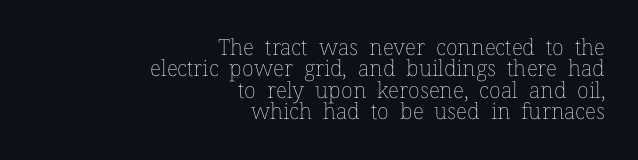
Q: Is the text bold? A: No.
Q: Is the text italic (slanted)? A: No, it is upright.
Q: Is the text underlined? A: No.
Q: How is the paragraph aligned? A: Right-aligned.
Q: Is the spacing between letters normal or unusually wide? A: Normal.
Q: Is the spacing between lines tight, normal or loose? A: Tight.
